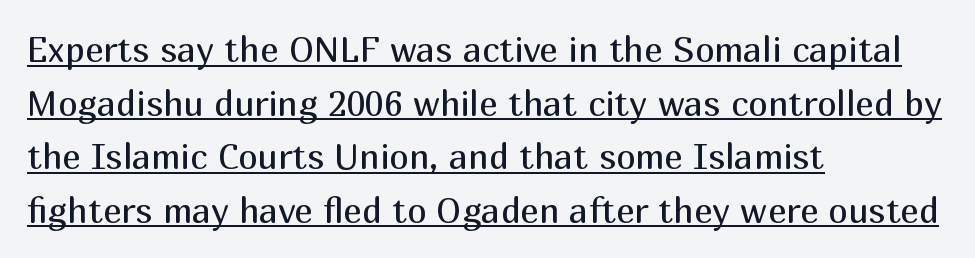
Q: Is the text bold? A: No.
Q: Is the text italic (slanted)? A: No, it is upright.
Q: Is the typeface a serif or a sans-serif typeface? A: Sans-serif.
Q: Is the text underlined? A: Yes.
Q: How is the paragraph aligned? A: Left-aligned.
Q: Is the spacing between letters normal or unusually wide? A: Normal.
Q: Is the spacing between lines tight, normal or loose? A: Normal.
Q: Width (condensed, normal, or wide)? A: Normal.
Q: Stroke contrast? A: Medium.
Q: x-height? A: Medium.
Q: Monospaced? A: No.
